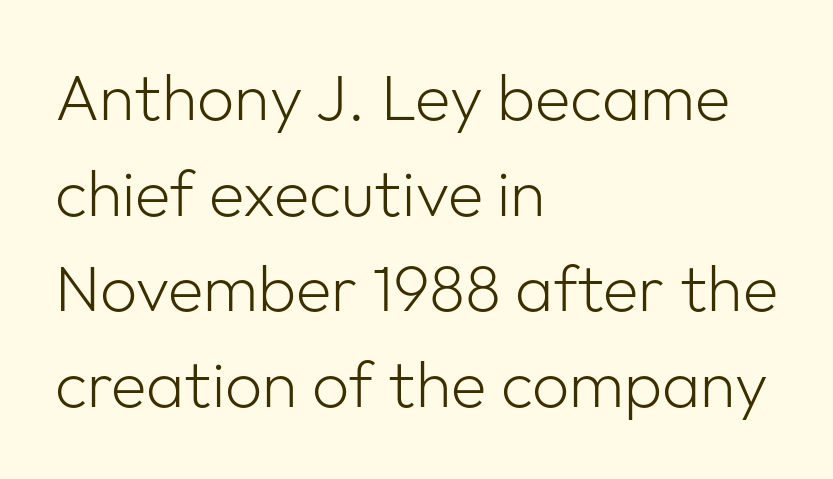
Vertical stems look standard width or narrower in stroke. The characters display no serif detailing; their extremities are plain. The text block is weighted toward the left margin, trailing off unevenly rightward. Descenders hang freely into open space. Line spacing here is normal.
